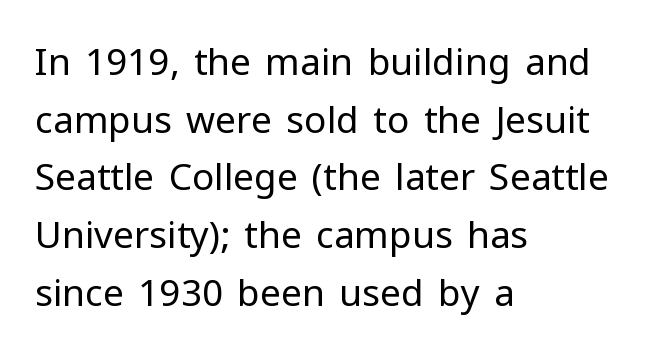
The lettering stays uniformly vertical, giving the passage a roman look. Weight class: somewhere from thin through regular. Examine the stroke ends and you'll find no serifs. Think of a printed novel: that variable character pitch is what you see here. Rows of type keep a routine distance in the vertical direction. Leftover space on each line is placed entirely after the last word.
